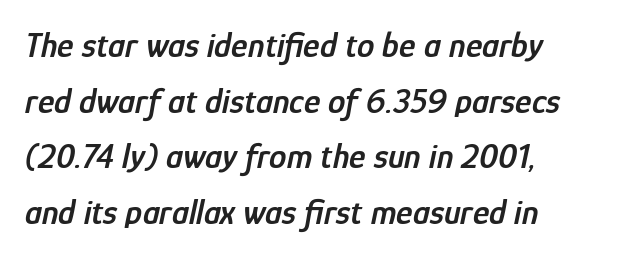
The image shows 35 px semibold, condensed type, italic (leaning right); set left-aligned, normal line spacing (1.59x), normal letter spacing, not underlined; low stroke contrast and a medium x-height.
